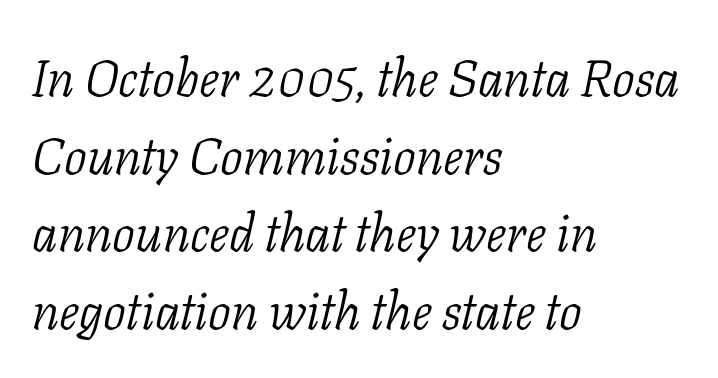
The image shows 51 px light serif type, italic (leaning right); set left-aligned, normal line spacing (1.52x), normal letter spacing, not underlined; low stroke contrast and a medium x-height.
